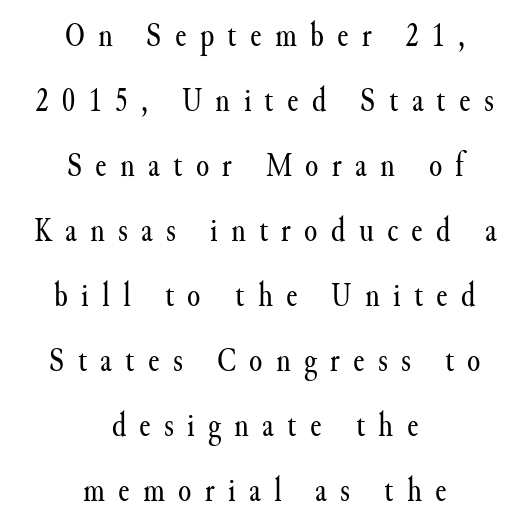
The image shows 34 px regular-weight serif type, upright; set centered, loose line spacing (1.91x), unusually wide letter spacing (+0.39 em), not underlined; medium stroke contrast and a small x-height.
